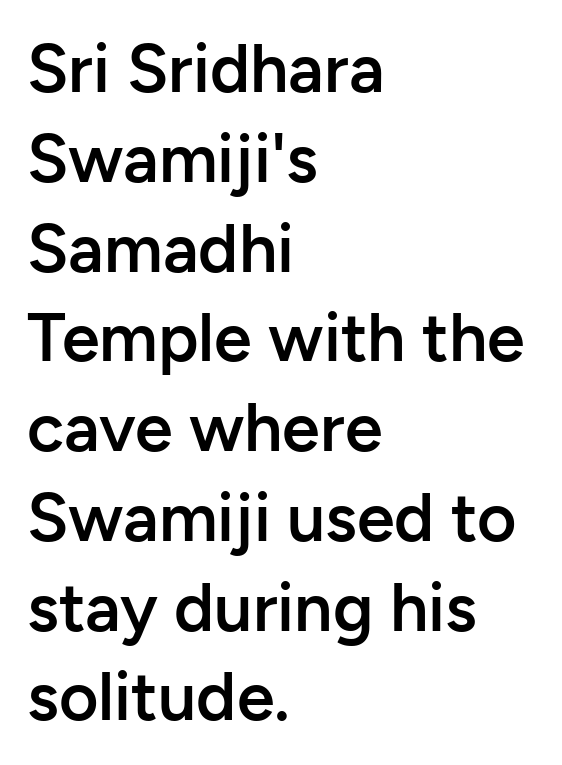
{"serif": "no", "italic": "no", "bold": "semi", "weight": "semibold", "width": "normal", "stroke_contrast": "low", "x_height": "medium", "monospaced": "no", "underline": "no", "align": "left", "line_spacing": "normal", "line_spacing_ratio": 1.32, "letter_spacing": "normal", "letter_spacing_em": 0.0, "glyph_px": 68}
